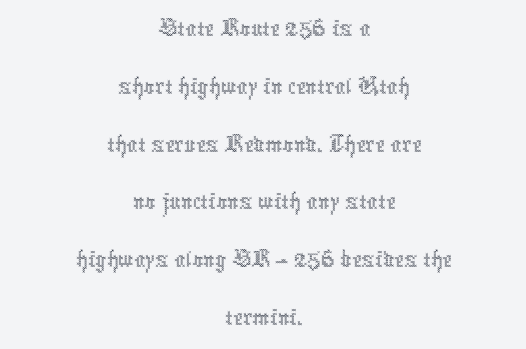
The image shows 54 px thin, condensed type, upright; set centered, tight line spacing (1.07x), normal letter spacing, not underlined; a medium x-height.
